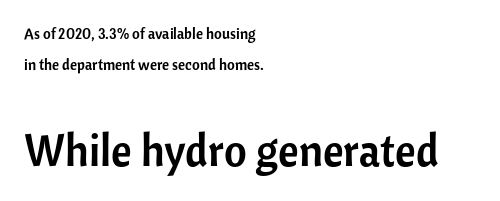
This block would shrink considerably if given ordinary leading; it's expanded now. Layout note: lines flush left. Descenders hang freely into open space. You can tell it's not italic because the verticals are truly vertical.
